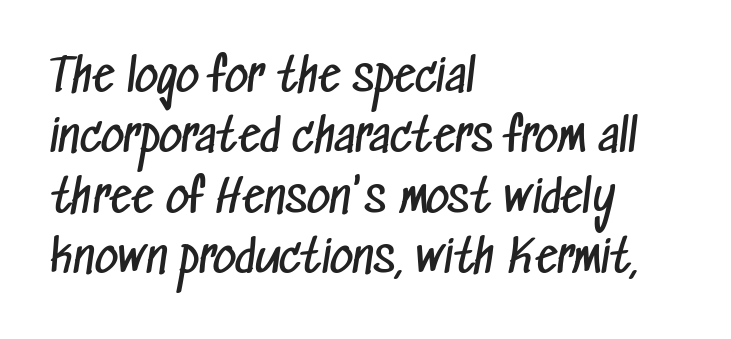
Q: Is the text bold? A: No.
Q: Is the typeface a serif or a sans-serif typeface? A: Sans-serif.
Q: Is the text underlined? A: No.
Q: How is the paragraph aligned? A: Left-aligned.
Q: Is the spacing between letters normal or unusually wide? A: Normal.
Q: Is the spacing between lines tight, normal or loose? A: Normal.
Q: Width (condensed, normal, or wide)? A: Condensed.
Q: Stroke contrast? A: Low.
Q: x-height? A: Medium.
Q: Monospaced? A: No.
